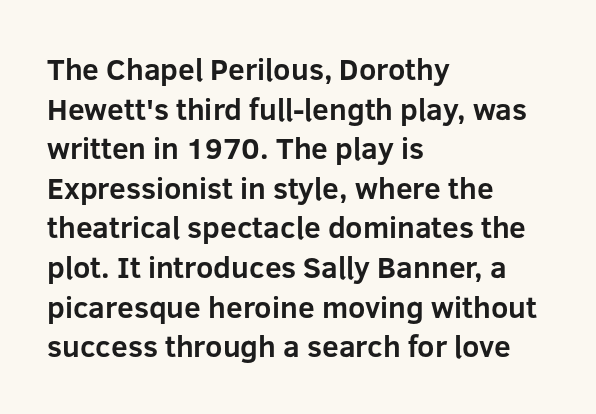
Plenty of ink on the page — the face is bold. The letters stand straight up with perfectly vertical stems. The letters carry no serifs — their stems end cleanly without finishing strokes. Is the letter spacing exaggerated? No — it looks like the ordinary default. Line spacing here is normal.
